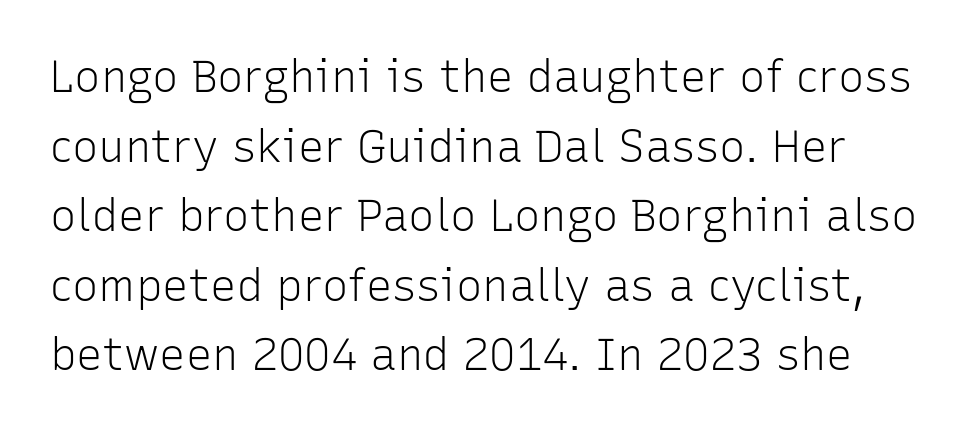
The passage shown is typed in a proportional face where columns would drift. A roman cut, with each character standing at attention. Whoever set this chose a conventional vertical rhythm. Characters follow at the spacing the type designer built in. Clear beneath every line of the passage. The typeface has the unassuming heft of standard copy or less.
